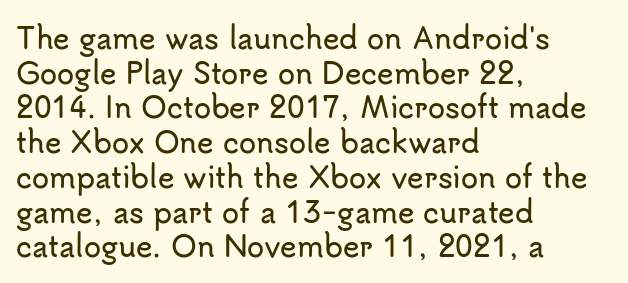
{"serif": "no", "italic": "no", "width": "normal", "stroke_contrast": "low", "x_height": "small", "monospaced": "no", "underline": "no", "align": "left", "line_spacing_ratio": 1.24, "letter_spacing": "normal", "letter_spacing_em": 0.0, "glyph_px": 28}
